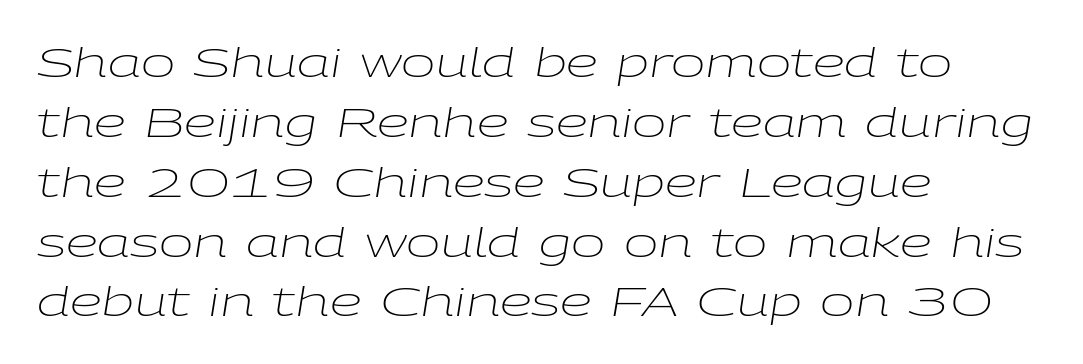
Q: Is the text bold? A: No.
Q: Is the text italic (slanted)? A: Yes, it leans right by about 9 degrees.
Q: Is the text underlined? A: No.
Q: How is the paragraph aligned? A: Left-aligned.
Q: Is the spacing between letters normal or unusually wide? A: Normal.
Q: Is the spacing between lines tight, normal or loose? A: Normal.
Q: Width (condensed, normal, or wide)? A: Wide.
Q: Stroke contrast? A: Low.
Q: x-height? A: Medium.
Q: Monospaced? A: No.
